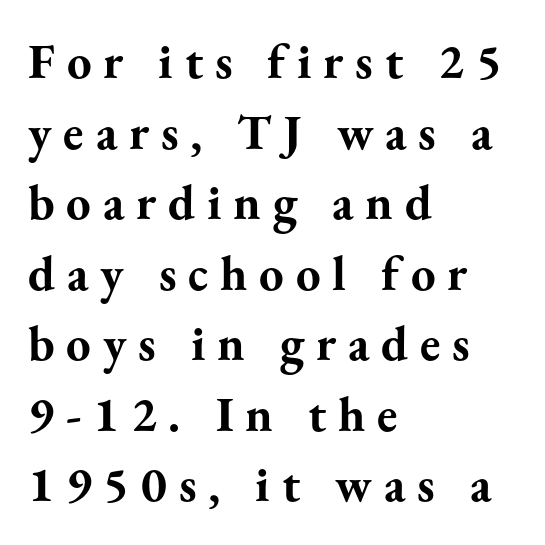
{"serif": "yes", "italic": "no", "bold": "yes", "weight": "bold", "width": "normal", "stroke_contrast": "medium", "x_height": "small", "monospaced": "no", "underline": "no", "align": "left", "line_spacing": "normal", "line_spacing_ratio": 1.44, "letter_spacing": "wide", "letter_spacing_em": 0.24, "glyph_px": 49}
